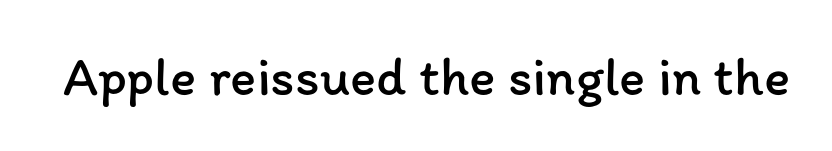
The image shows 55 px regular-weight type, upright; set normal letter spacing, not underlined; low stroke contrast and a medium x-height.
